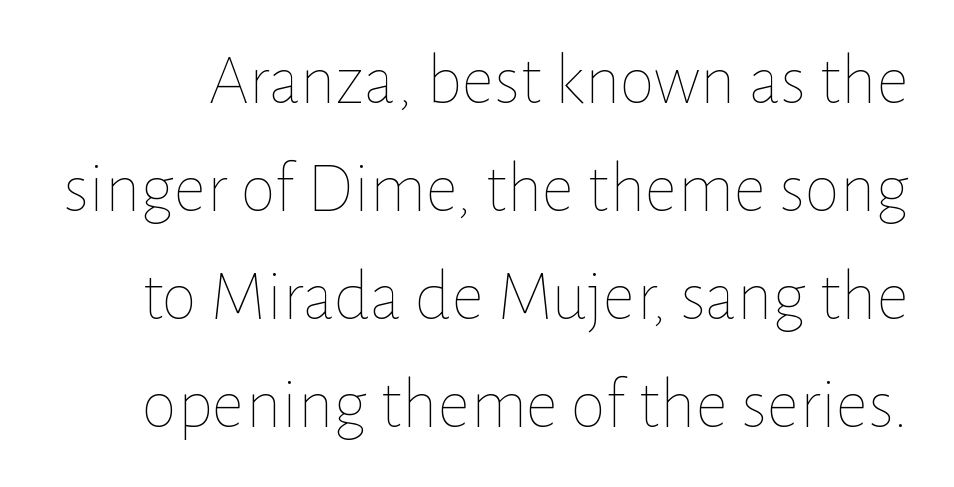
{"italic": "no", "bold": "no", "weight": "thin", "width": "normal", "stroke_contrast": "low", "x_height": "medium", "monospaced": "no", "underline": "no", "line_spacing": "normal", "line_spacing_ratio": 1.5, "letter_spacing": "normal", "letter_spacing_em": 0.0, "glyph_px": 72}
